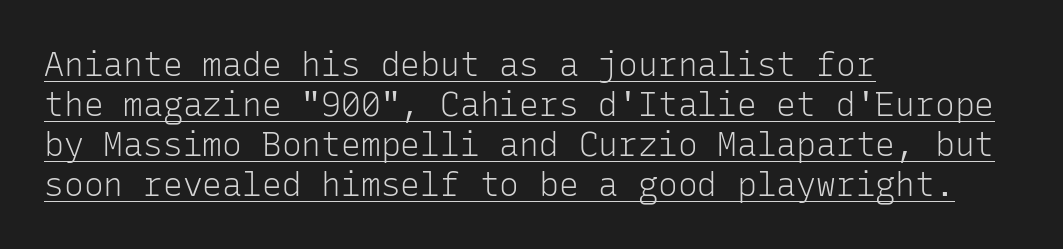
The image shows 33 px light sans-serif type, upright, monospaced; set left-aligned, line spacing 1.21x, normal letter spacing, underlined; low stroke contrast and a medium x-height.
